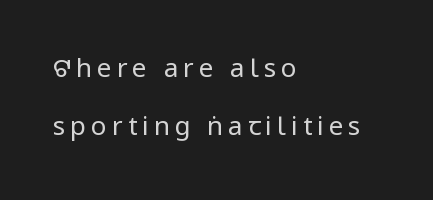
The image shows 26 px text type, upright; set left-aligned, loose line spacing (2.25x), not underlined.
